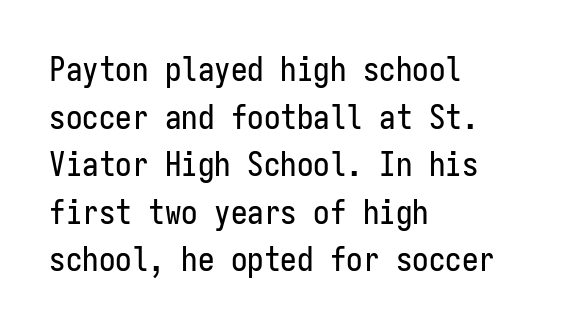
{"serif": "no", "italic": "no", "width": "condensed", "stroke_contrast": "low", "x_height": "medium", "monospaced": "yes", "underline": "no", "align": "left", "line_spacing": "normal", "line_spacing_ratio": 1.44, "letter_spacing": "normal", "letter_spacing_em": 0.0, "glyph_px": 33}
